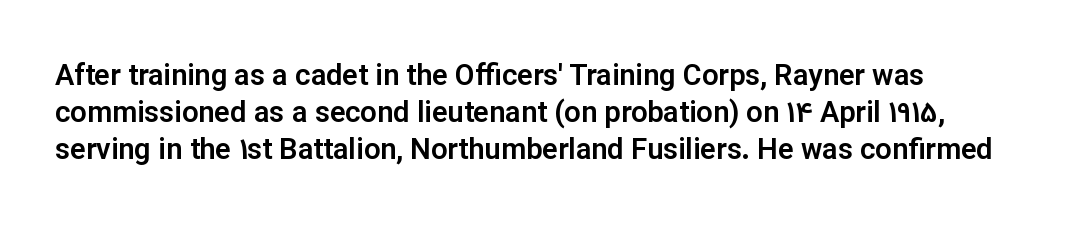
The image shows 29 px sans-serif type, upright; set normal line spacing (1.28x), normal letter spacing, not underlined; low stroke contrast and a medium x-height.
